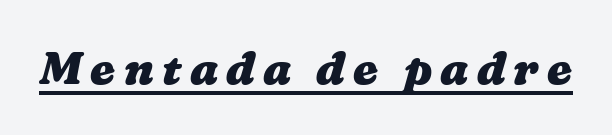
Q: Is the text bold? A: Yes.
Q: Is the text underlined? A: Yes.
Q: Width (condensed, normal, or wide)? A: Wide.
Q: Stroke contrast? A: Medium.
Q: x-height? A: Medium.
Q: Monospaced? A: No.
